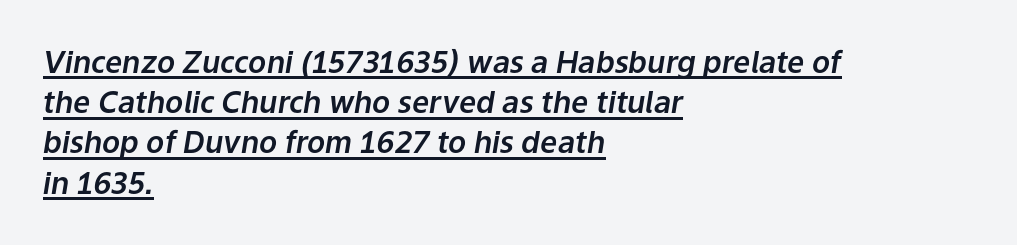
Q: Is the text italic (slanted)? A: Yes, it leans right by about 9 degrees.
Q: Is the text underlined? A: Yes.
Q: How is the paragraph aligned? A: Left-aligned.
Q: Is the spacing between letters normal or unusually wide? A: Normal.
Q: Is the spacing between lines tight, normal or loose? A: Normal.
Q: Width (condensed, normal, or wide)? A: Normal.
Q: Stroke contrast? A: Low.
Q: x-height? A: Medium.
Q: Monospaced? A: No.
